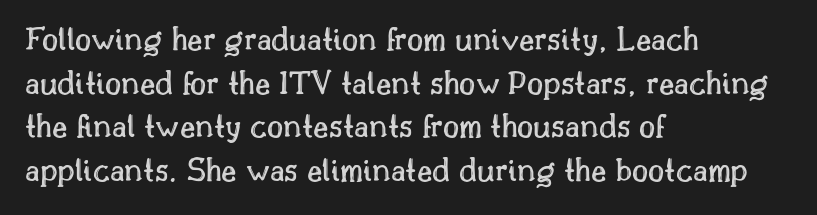
Rule under the text: the space is simply empty. Every row of glyphs begins at an identical x-position on the left. Each letter keeps its own natural width here, so spacing adapts to shape. Line spacing here is normal. Upright lettering throughout.
